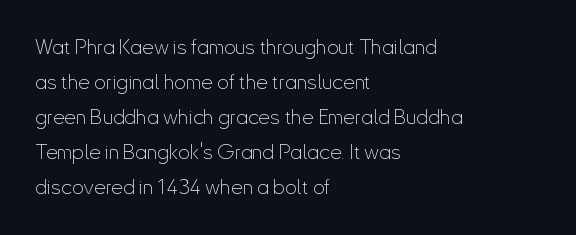
The gaps between neighbouring characters are ordinary and unremarkable. Alignment: flush left. Counters stay open thanks to moderate or lighter strokes. Underline: absent. Does the leading feel generous? No, just average.
